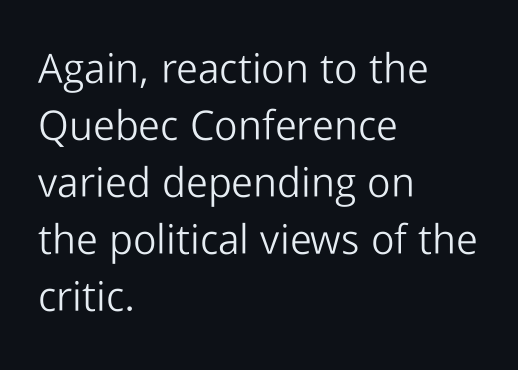
The image shows 41 px light sans-serif type, upright; set left-aligned, normal line spacing (1.39x), normal letter spacing, not underlined; low stroke contrast and a medium x-height.
